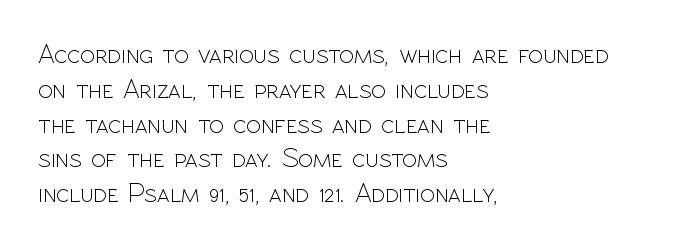
This sample keeps an unexceptional amount of space between lines. Characters remain perfectly vertical along every line. The gap between lines stays unmarked. Is this a heavy cut? Hardly; it is regular or lighter.
